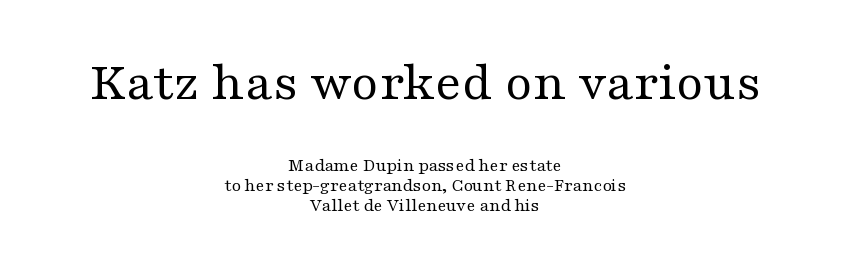
Q: Is the text bold? A: No.
Q: Is the text italic (slanted)? A: No, it is upright.
Q: Is the typeface a serif or a sans-serif typeface? A: Serif.
Q: Is the text underlined? A: No.
Q: How is the paragraph aligned? A: Centered.
Q: Is the spacing between letters normal or unusually wide? A: Normal.
Q: Is the spacing between lines tight, normal or loose? A: Tight.
Q: Which block of text is set in a larger size, the first (top) or the second (bottom)? A: The first (top) one.
Q: Width (condensed, normal, or wide)? A: Wide.
Q: Stroke contrast? A: Medium.
Q: x-height? A: Medium.
Q: Monospaced? A: No.
